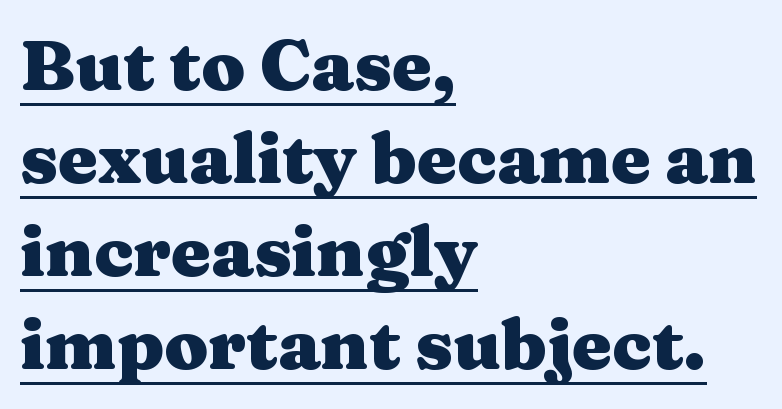
{"serif": "yes", "italic": "no", "bold": "yes", "weight": "heavy", "width": "wide", "stroke_contrast": "medium", "x_height": "medium", "monospaced": "no", "underline": "yes", "align": "left", "line_spacing": "normal", "line_spacing_ratio": 1.31, "letter_spacing": "normal", "letter_spacing_em": 0.0, "glyph_px": 71}
